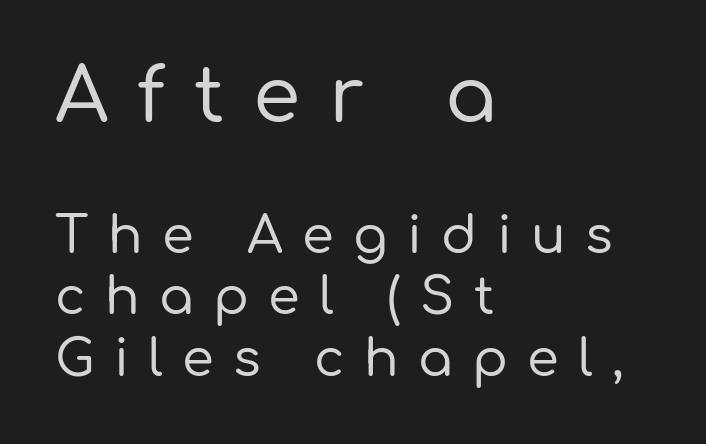
The image shows 76 px sans-serif type, upright; set left-aligned, line spacing 1.21x, unusually wide letter spacing (+0.38 em), not underlined; the first (top) block is 1.49x larger; low stroke contrast and a medium x-height.
